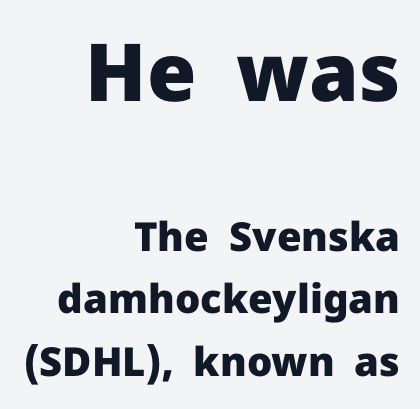
The image shows 80 px heavy sans-serif type, upright; set right-aligned, normal line spacing (1.57x), normal letter spacing, not underlined; the first (top) block is 2.0x larger; low stroke contrast and a medium x-height.
